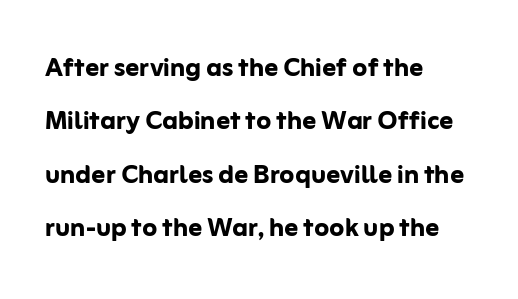
Q: Is the text bold? A: Yes.
Q: Is the text italic (slanted)? A: No, it is upright.
Q: Is the typeface a serif or a sans-serif typeface? A: Sans-serif.
Q: Is the text underlined? A: No.
Q: How is the paragraph aligned? A: Left-aligned.
Q: Is the spacing between letters normal or unusually wide? A: Normal.
Q: Is the spacing between lines tight, normal or loose? A: Normal.
Q: Width (condensed, normal, or wide)? A: Normal.
Q: Stroke contrast? A: Low.
Q: x-height? A: Medium.
Q: Monospaced? A: No.
